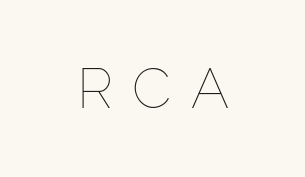
Descenders hang freely into open space. Is this a heavy cut? Hardly; it is regular or lighter. Rendered with straight, roman letterforms. The face used here is proportionally spaced, like ordinary book or web type.
